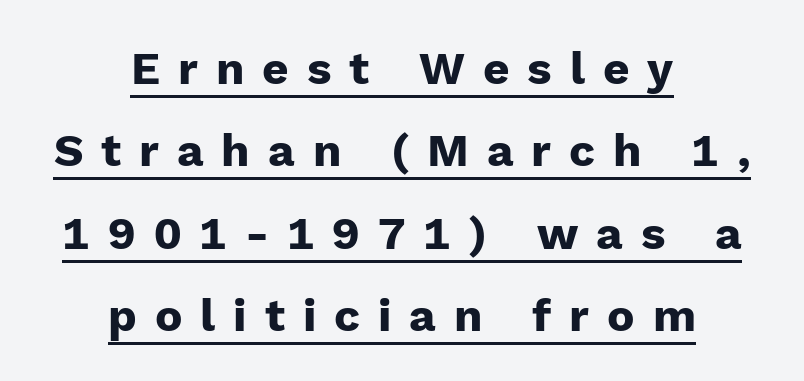
{"serif": "no", "italic": "no", "bold": "yes", "weight": "heavy", "width": "normal", "stroke_contrast": "low", "x_height": "medium", "monospaced": "no", "underline": "yes", "align": "center", "line_spacing_ratio": 1.79, "letter_spacing": "wide", "letter_spacing_em": 0.39, "glyph_px": 46}
